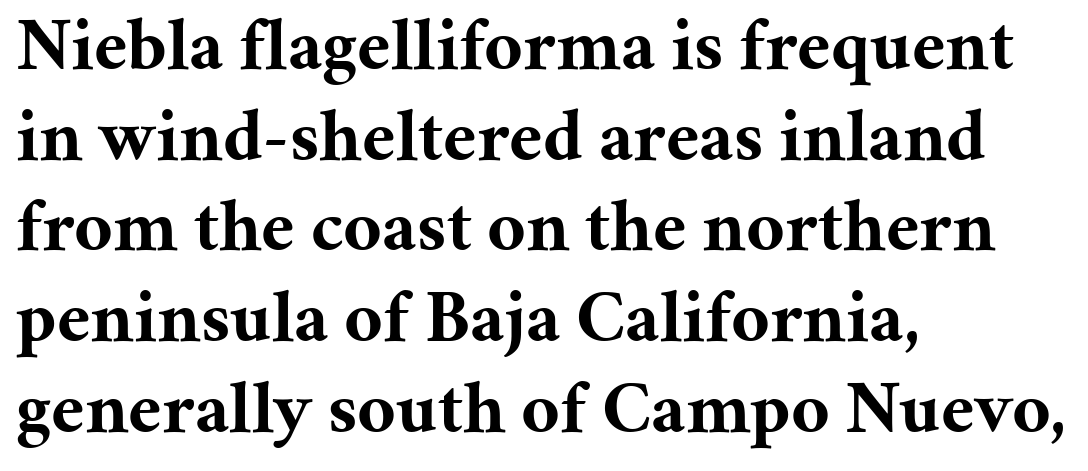
The image shows 75 px bold serif type, upright; set left-aligned, line spacing 1.21x, normal letter spacing, not underlined; medium stroke contrast and a medium x-height.
